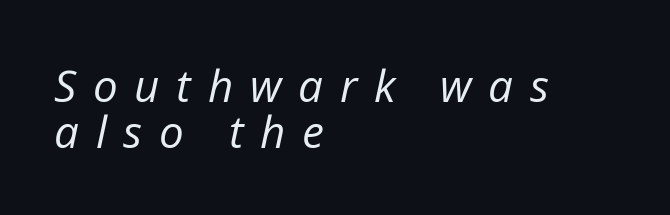
Q: Is the text bold? A: No.
Q: Is the text italic (slanted)? A: Yes, it leans right by about 12 degrees.
Q: Is the text underlined? A: No.
Q: How is the paragraph aligned? A: Left-aligned.
Q: Is the spacing between letters normal or unusually wide? A: Unusually wide.
Q: Is the spacing between lines tight, normal or loose? A: Tight.
Q: Width (condensed, normal, or wide)? A: Normal.
Q: Stroke contrast? A: Low.
Q: x-height? A: Medium.
Q: Monospaced? A: No.
